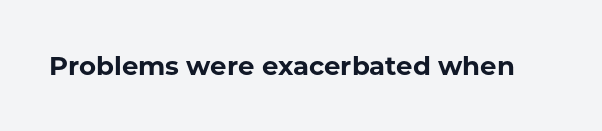
Only glyphs here, with clear space below each row. Rendered with straight, roman letterforms. The glyphs have the mass of a bold cut. Observe the ordinary spacing: letters are neighbours, not strangers.
